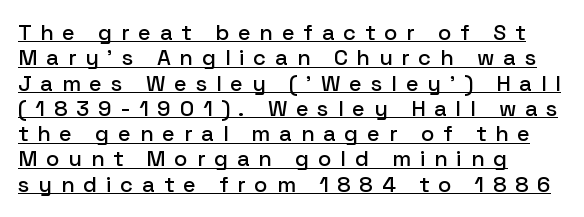
Q: Is the text italic (slanted)? A: No, it is upright.
Q: Is the text underlined? A: Yes.
Q: How is the paragraph aligned? A: Left-aligned.
Q: Is the spacing between letters normal or unusually wide? A: Unusually wide.
Q: Is the spacing between lines tight, normal or loose? A: Tight.
